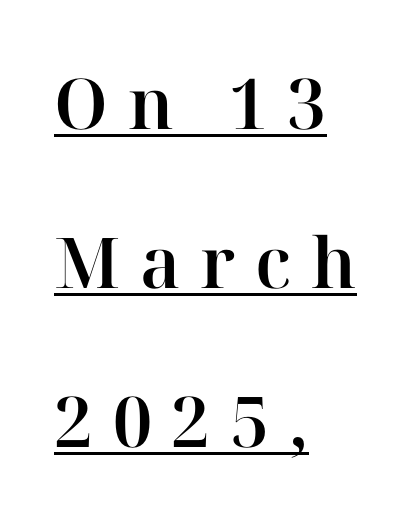
Is there any slant? The stems are plumb. Does the type have serifs? Yes, each stem ends in a small foot. Regarding leading, the lines here are spaced well apart. These lines stack with their left ends in a neat column.
